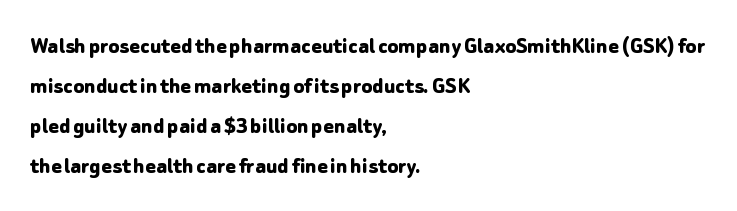
{"italic": "no", "bold": "yes", "underline": "no", "align": "left", "line_spacing": "normal", "line_spacing_ratio": 1.6, "letter_spacing": "normal", "letter_spacing_em": 0.0, "glyph_px": 25}
